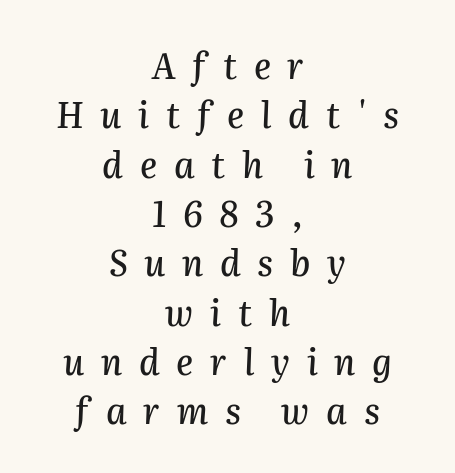
{"italic": "yes", "lean": "right", "slant_degrees": 2, "width": "normal", "stroke_contrast": "medium", "x_height": "medium", "monospaced": "no", "underline": "no", "align": "center", "line_spacing": "normal", "line_spacing_ratio": 1.41, "letter_spacing": "wide", "letter_spacing_em": 0.48, "glyph_px": 35}
